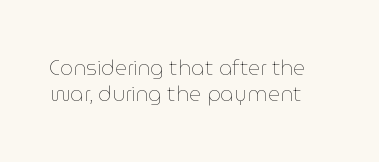
Q: Is the text bold? A: No.
Q: Is the text italic (slanted)? A: No, it is upright.
Q: Is the text underlined? A: No.
Q: How is the paragraph aligned? A: Left-aligned.
Q: Is the spacing between letters normal or unusually wide? A: Normal.
